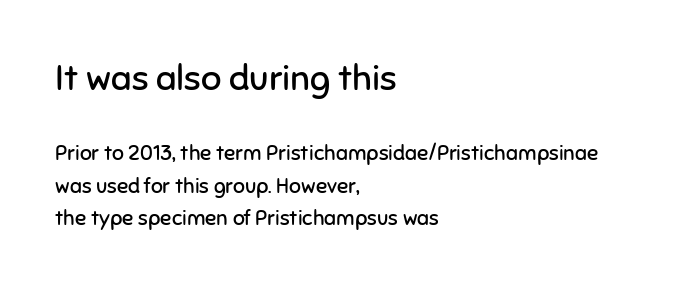
{"serif": "no", "italic": "no", "bold": "no", "weight": "regular", "width": "normal", "stroke_contrast": "low", "x_height": "medium", "monospaced": "no", "underline": "no", "align": "left", "line_spacing": "normal", "line_spacing_ratio": 1.54, "letter_spacing": "normal", "letter_spacing_em": 0.0, "larger_block": "first", "size_ratio": 1.71, "glyph_px": 36}
